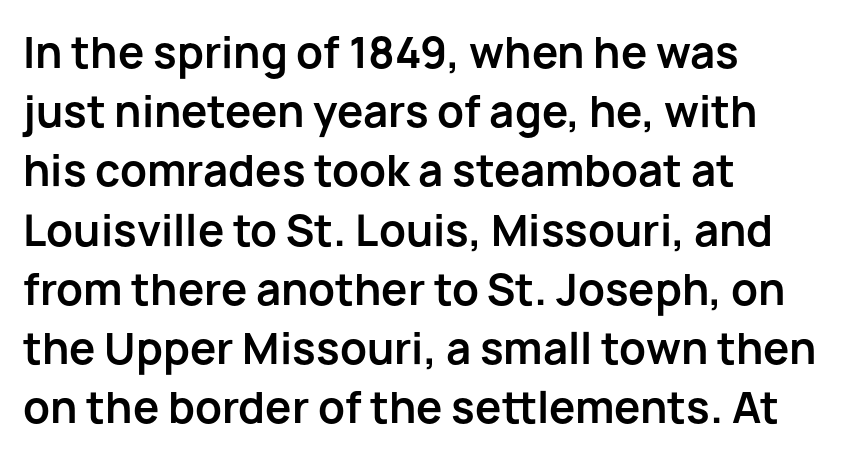
{"serif": "no", "italic": "no", "bold": "yes", "weight": "bold", "width": "normal", "stroke_contrast": "low", "x_height": "medium", "monospaced": "no", "underline": "no", "align": "left", "line_spacing": "normal", "line_spacing_ratio": 1.41, "letter_spacing": "normal", "letter_spacing_em": 0.0, "glyph_px": 42}
